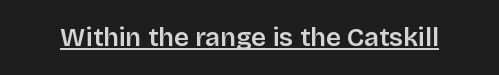
Posture: vertical. Is the letter spacing exaggerated? No — it looks like the ordinary default. These characters rest on top of a visible drawn line.
